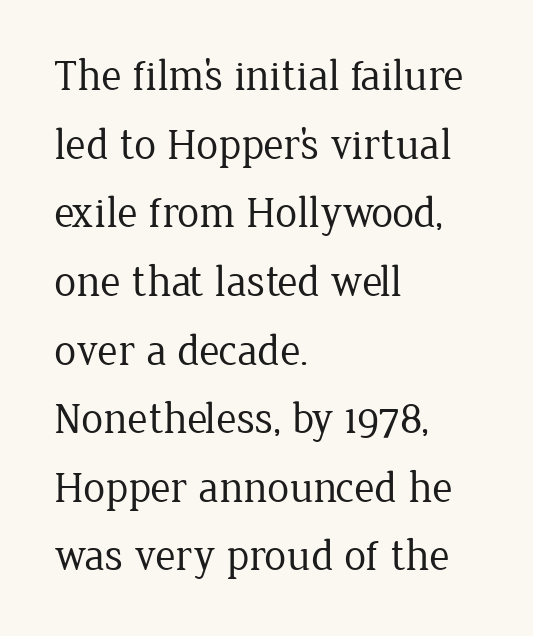
Clear beneath every line of the passage. Evenly set lines give the paragraph a standard silhouette. No chunkiness to these letters — they're not bold. The lines in this sample share a left origin and differ only in where they stop. Designer's note — italics off, roman on. The characters display serif detailing at their extremities.
